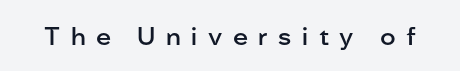
The image shows 25 px text type, upright; set unusually wide letter spacing (+0.42 em), not underlined.
